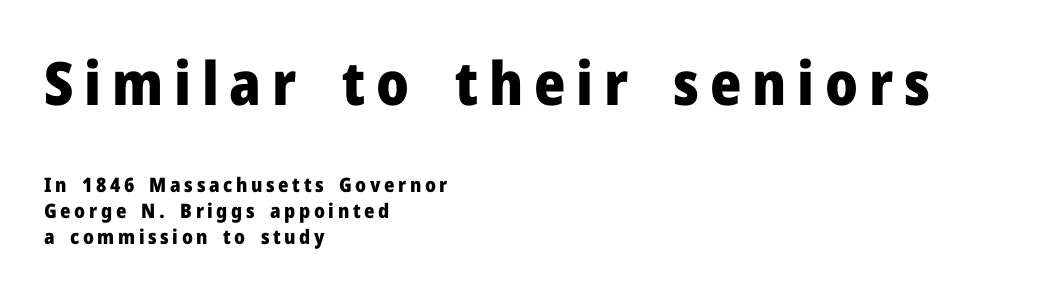
You could not count columns in this text — the font is proportionally spaced. The composition opens big and finishes small. The letters stand upright; this is a roman face. The rendering uses a bold face; every stroke is thick and dark.
